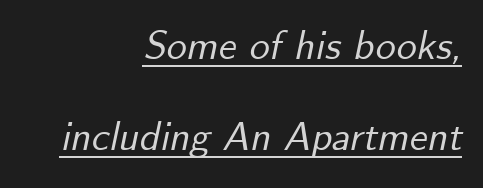
Notice how the passage keeps a crisp vertical edge on the right only. Decoration check: the copy is underlined. Observe the ordinary spacing: letters are neighbours, not strangers. The glyphs look as if they've been sheared to an angle. If you measured baseline to baseline, you'd find a long distance.
